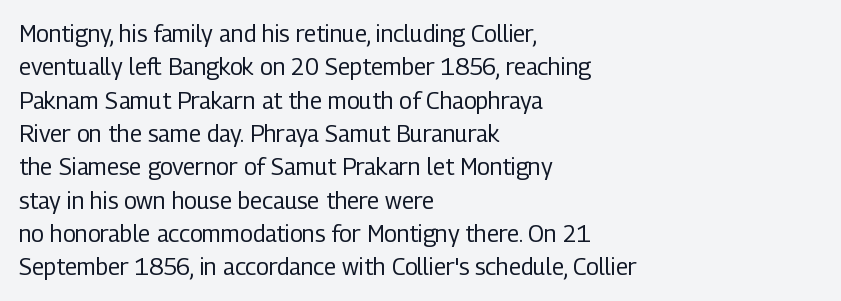
The image shows 23 px text type, upright; set left-aligned, normal line spacing (1.45x), normal letter spacing, not underlined.
